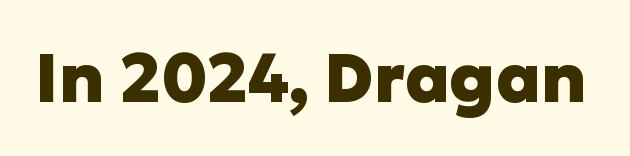
Plain, unruled lines of type. Looks like regular typesetting: each glyph gets only the width it needs. Designer's note — italics off, roman on. This is sans-serif lettering, the kind often seen on screens and signage.
